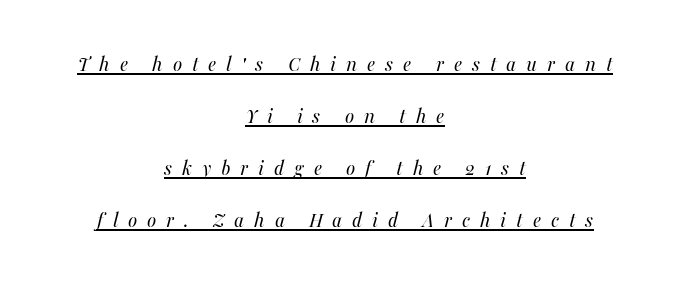
The image shows 22 px text type, italic (leaning right); set centered, loose line spacing (2.37x), unusually wide letter spacing (+0.45 em), underlined.
